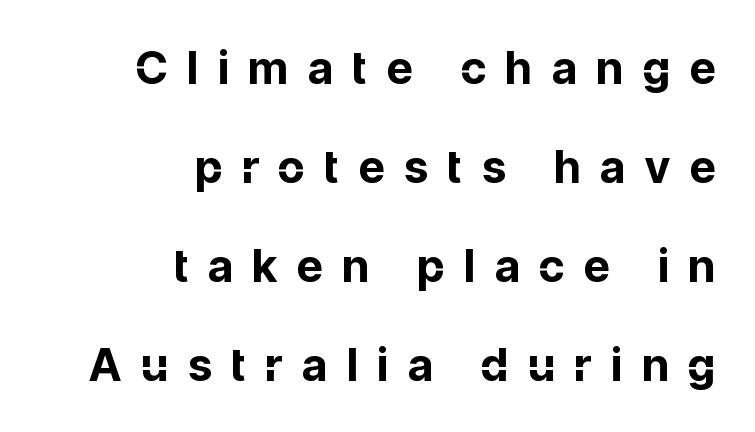
The image shows 45 px bold sans-serif type, upright; set right-aligned, loose line spacing (2.2x), unusually wide letter spacing (+0.44 em), not underlined; low stroke contrast and a medium x-height.
